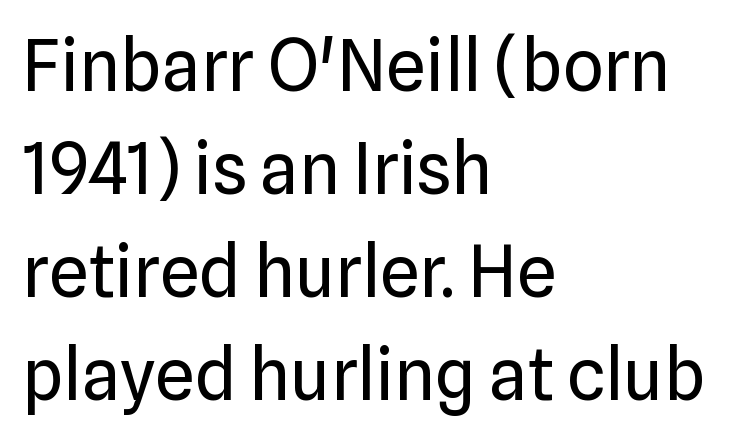
Q: Is the text bold? A: No.
Q: Is the text italic (slanted)? A: No, it is upright.
Q: Is the typeface a serif or a sans-serif typeface? A: Sans-serif.
Q: Is the text underlined? A: No.
Q: How is the paragraph aligned? A: Left-aligned.
Q: Is the spacing between letters normal or unusually wide? A: Normal.
Q: Is the spacing between lines tight, normal or loose? A: Normal.
Q: Width (condensed, normal, or wide)? A: Normal.
Q: Stroke contrast? A: Low.
Q: x-height? A: Medium.
Q: Monospaced? A: No.
